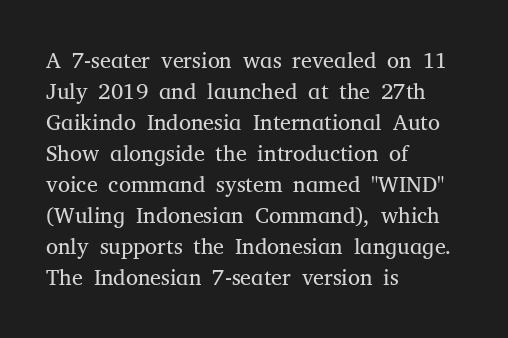
The image shows 22 px text type, upright; set left-aligned, normal line spacing (1.41x), normal letter spacing, not underlined.
